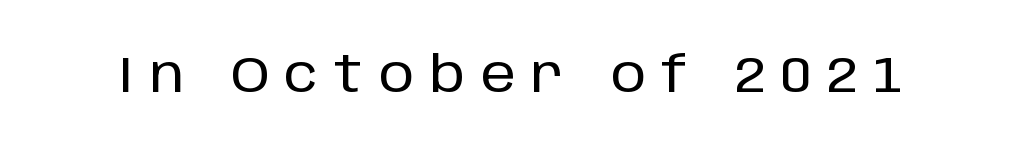
{"serif": "no", "italic": "no", "width": "normal", "stroke_contrast": "low", "x_height": "large", "monospaced": "no", "underline": "no", "letter_spacing": "wide", "letter_spacing_em": 0.32, "glyph_px": 50}
